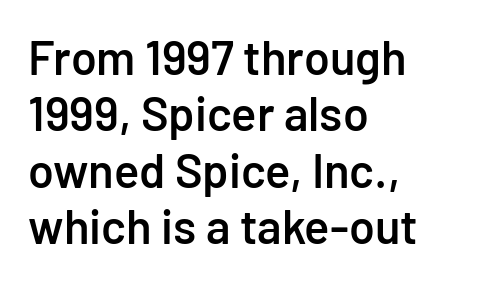
Q: Is the text bold? A: Semi-bold.
Q: Is the text italic (slanted)? A: No, it is upright.
Q: Is the typeface a serif or a sans-serif typeface? A: Sans-serif.
Q: Is the text underlined? A: No.
Q: How is the paragraph aligned? A: Left-aligned.
Q: Is the spacing between letters normal or unusually wide? A: Normal.
Q: Width (condensed, normal, or wide)? A: Normal.
Q: Stroke contrast? A: Low.
Q: x-height? A: Medium.
Q: Monospaced? A: No.
